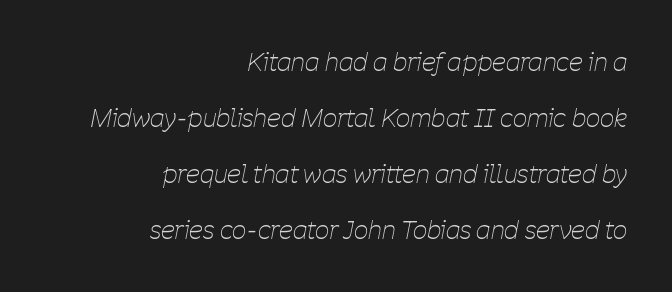
Caption: standard tracking, unaltered. Is the block centered? No — it sits flush against the right margin. The letters are slanted; this is an italic face. Type without underlining. The typesetting does not lean heavy: it is not bold.
